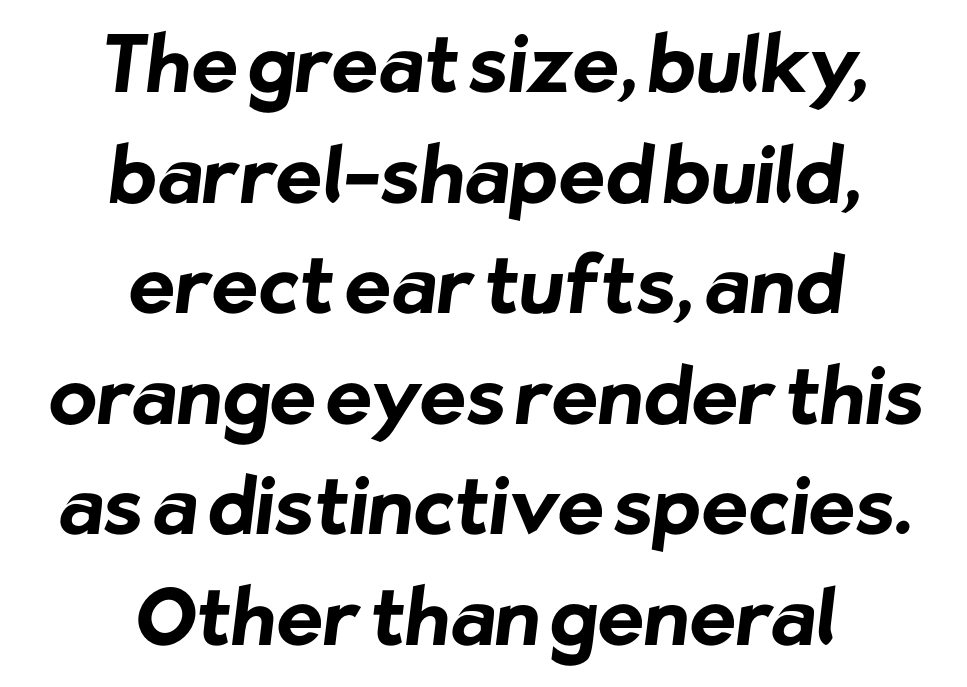
{"serif": "no", "bold": "yes", "weight": "bold", "width": "normal", "stroke_contrast": "low", "x_height": "medium", "monospaced": "no", "underline": "no", "align": "center", "line_spacing": "normal", "line_spacing_ratio": 1.4, "letter_spacing": "normal", "letter_spacing_em": 0.0, "glyph_px": 79}
